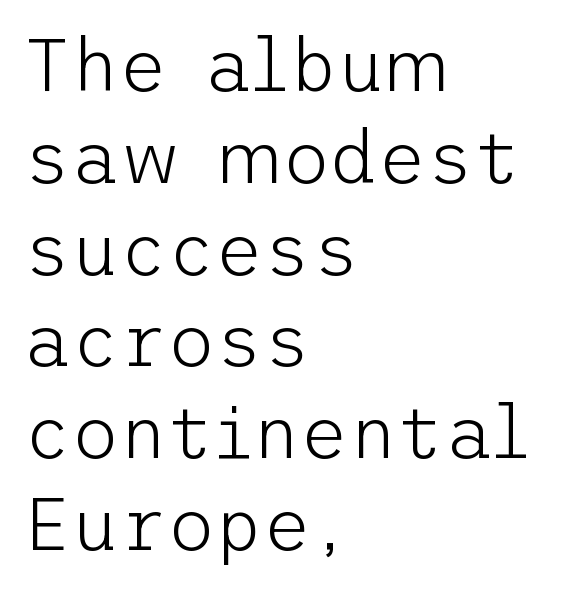
The rendering anchors every line to the left-hand side. Is the type heavy? It reads as light-to-regular instead. Glyph-to-glyph distance matches everyday printed text. Honestly, there is no underline to notice here at all.
